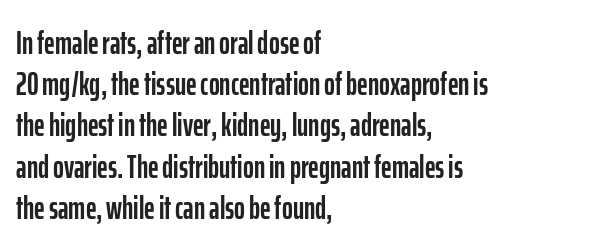
Notice how descenders clear the ascenders below comfortably — that's standard leading. Which margin do the lines hug? The left one — the right edge is uneven. No italicization has been applied; the sample stays upright. Is this a fixed-width face? No — the glyphs have proportional, varying widths. Does the type have serifs? No, each stem ends abruptly.
